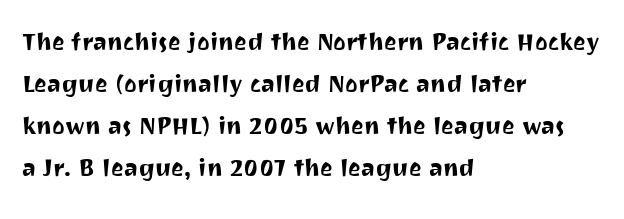
The gap between lines stays unmarked. The face used here is rendered with its standard letterfit. The typeface chosen for these lines omits serifs. Notice how descenders clear the ascenders below comfortably — that's standard leading. Each letter keeps its own natural width here, so spacing adapts to shape.
